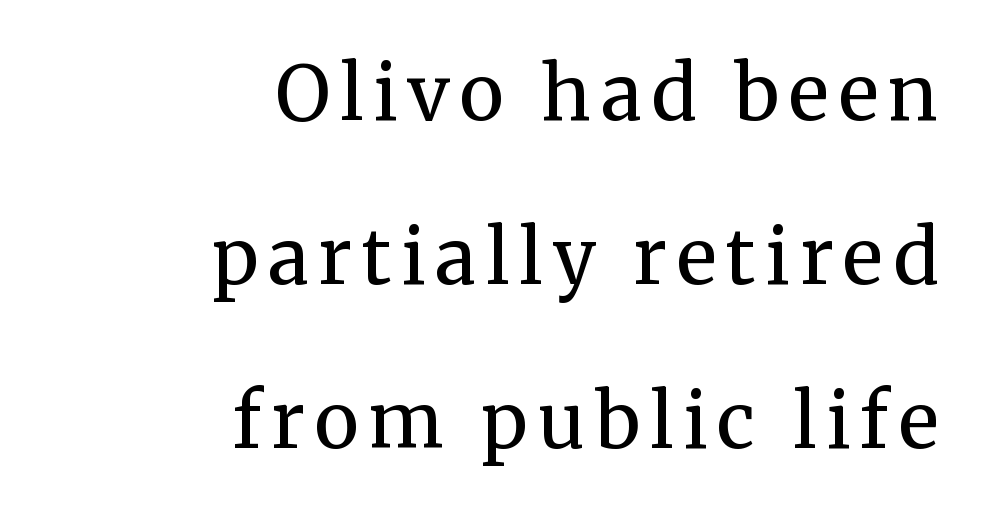
{"serif": "yes", "italic": "no", "bold": "no", "weight": "regular", "width": "normal", "stroke_contrast": "medium", "x_height": "medium", "monospaced": "no", "underline": "no", "align": "right", "line_spacing": "loose", "line_spacing_ratio": 2.16, "glyph_px": 76}
